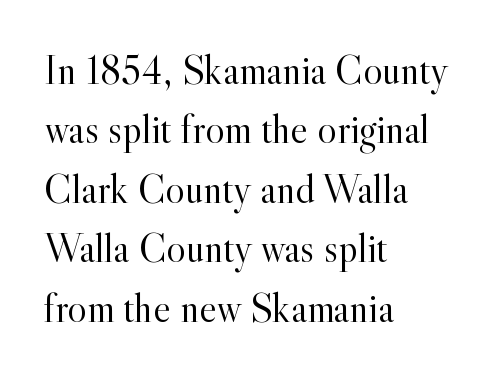
{"serif": "yes", "italic": "no", "bold": "no", "weight": "light", "width": "normal", "x_height": "small", "monospaced": "no", "underline": "no", "align": "left", "line_spacing": "normal", "line_spacing_ratio": 1.45, "letter_spacing": "normal", "letter_spacing_em": 0.0, "glyph_px": 41}
